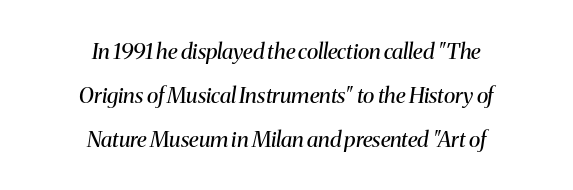
When letters slant like this, we call the style italic. Vertical stems look standard width or narrower in stroke. Quick note: interline space is abundant. Is the block centered? Yes — each line is placed symmetrically about the middle.
